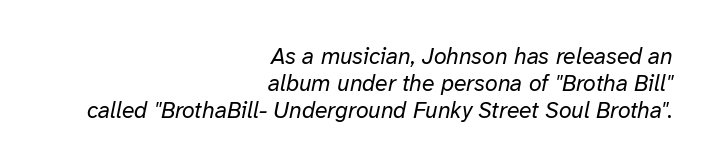
Q: Is the text bold? A: No.
Q: Is the text italic (slanted)? A: Yes, it leans right by about 12 degrees.
Q: Is the text underlined? A: No.
Q: How is the paragraph aligned? A: Right-aligned.
Q: Is the spacing between letters normal or unusually wide? A: Normal.
